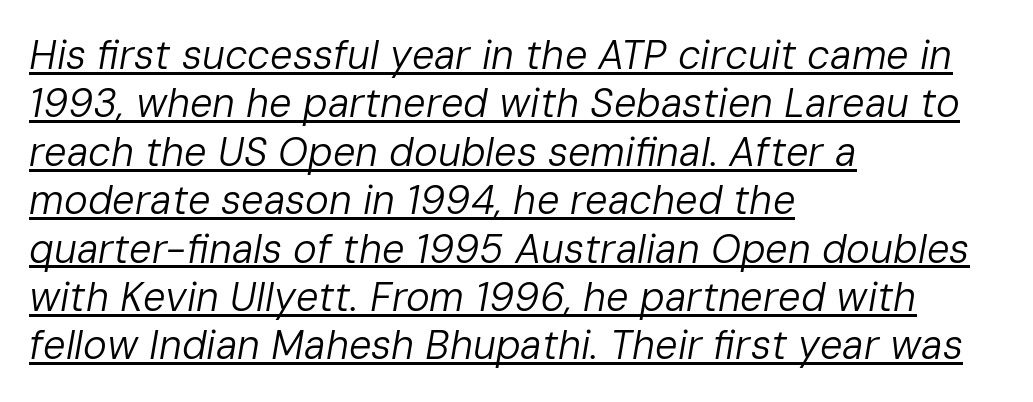
The image shows 40 px regular-weight type, italic (leaning right); set left-aligned, line spacing 1.21x, normal letter spacing, underlined; low stroke contrast and a medium x-height.
